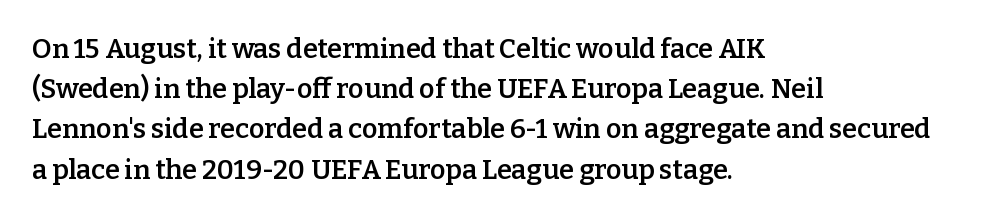
The image shows 27 px text type, upright; set left-aligned, normal line spacing (1.49x), normal letter spacing, not underlined.
